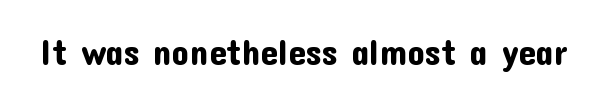
{"serif": "no", "italic": "no", "width": "normal", "stroke_contrast": "low", "x_height": "medium", "monospaced": "no", "underline": "no", "letter_spacing": "normal", "letter_spacing_em": 0.0, "glyph_px": 35}
